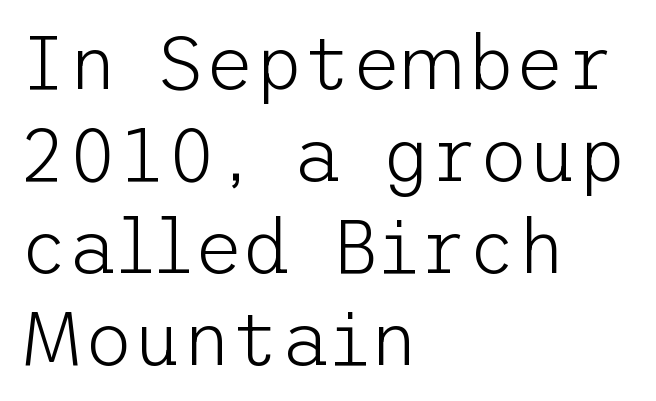
The text was rendered using a sans face with plain stroke endings. Unmarked baselines from the first word to the last. Tall strokes in this sample are plumb rather than angled. On a weight scale, this lands at 450 or below. The rag falls on the right side of this text block.
